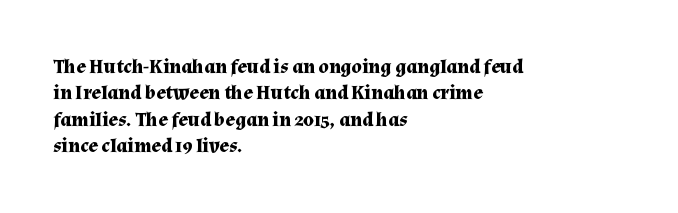
{"italic": "no", "bold": "yes", "underline": "no", "align": "left", "line_spacing": "normal", "line_spacing_ratio": 1.32, "letter_spacing": "normal", "letter_spacing_em": 0.0, "glyph_px": 20}
